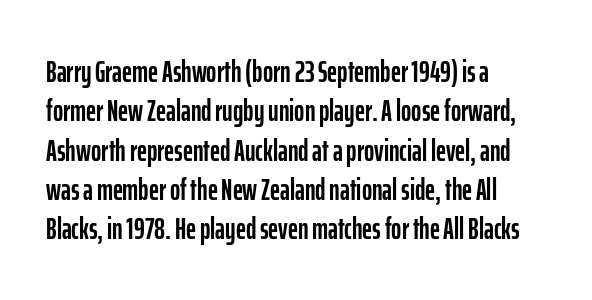
The image shows 31 px condensed sans-serif type, upright; set left-aligned, normal line spacing (1.27x), normal letter spacing, not underlined; low stroke contrast and a medium x-height.
